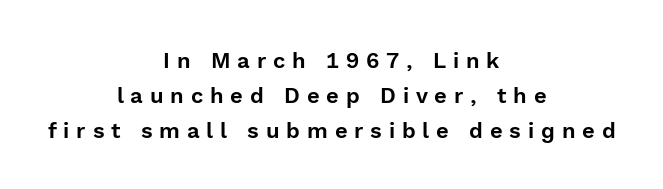
The image shows 22 px text type, upright; set centered, normal line spacing (1.58x), unusually wide letter spacing (+0.31 em), not underlined.
